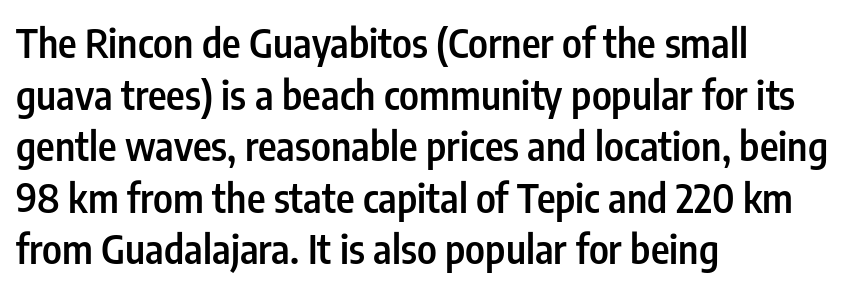
{"serif": "no", "italic": "no", "bold": "semi", "weight": "semibold", "width": "condensed", "stroke_contrast": "low", "x_height": "medium", "monospaced": "no", "underline": "no", "align": "left", "line_spacing": "normal", "line_spacing_ratio": 1.29, "letter_spacing": "normal", "letter_spacing_em": 0.0, "glyph_px": 40}
